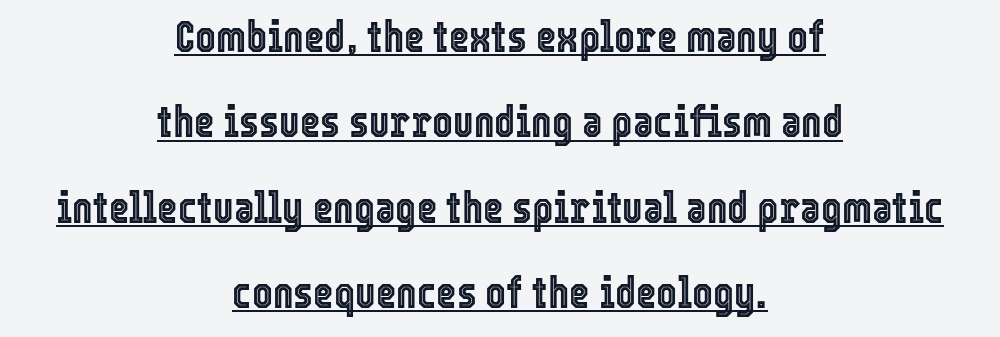
Each word holds together tightly as a unit, with standard inter-letter gaps. Proportional: the letters do not fall into vertical columns. Each new line begins a long way beneath the previous one. A typesetter would mark this as roman, not italic.
